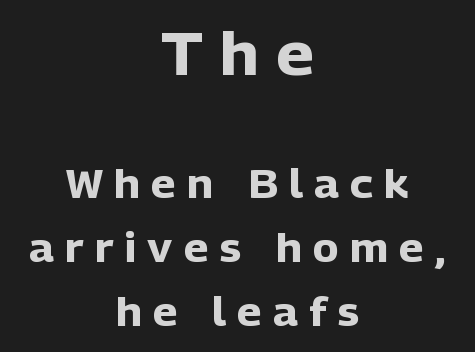
These lines are composed in type without serifs. Summary of vertical rhythm: regular, with standard interline spacing. Bare-footed words on every line. Do the letters lean? They stand straight. Compared with a flush-left layout, this one balances lines on the center instead.
